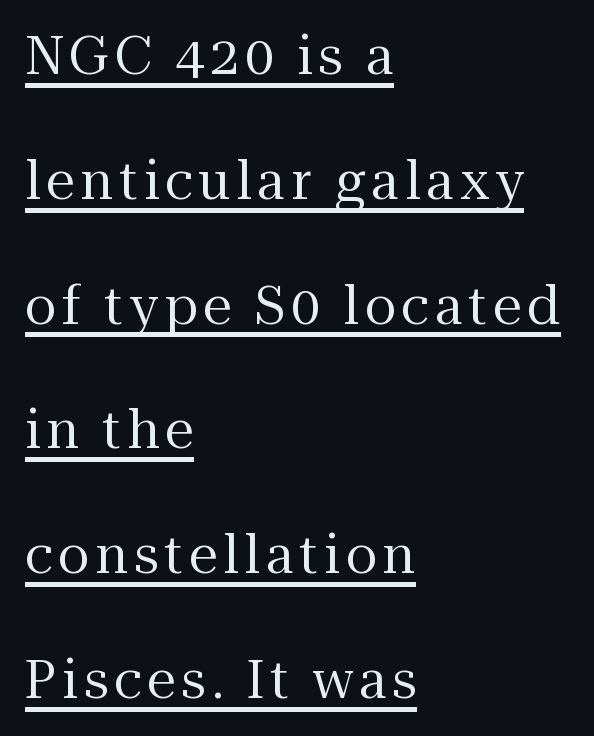
Bold? No — there's no thickening of the strokes. Is this a fixed-width face? No — the glyphs have proportional, varying widths. Vertical strokes here are truly vertical. Serif or sans? Serif — the stroke terminals have little feet. Reading down the column, the eye jumps a long way to each next line. These characters rest on top of a visible drawn line.
